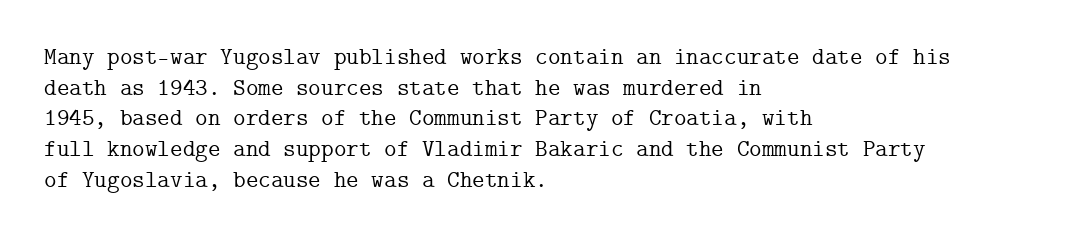
These lines stack with their left ends in a neat column. This sample uses plain, unmodified letter spacing. Rows of type keep a routine distance in the vertical direction. The glyphs are unaccompanied by any horizontal stroke below them. Vertical strokes here are truly vertical.
